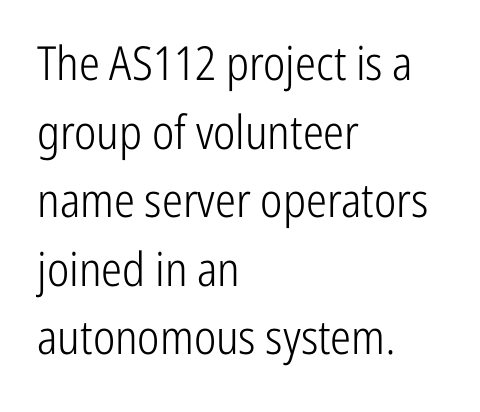
Q: Is the text bold? A: No.
Q: Is the text italic (slanted)? A: No, it is upright.
Q: Is the typeface a serif or a sans-serif typeface? A: Sans-serif.
Q: Is the text underlined? A: No.
Q: How is the paragraph aligned? A: Left-aligned.
Q: Is the spacing between letters normal or unusually wide? A: Normal.
Q: Is the spacing between lines tight, normal or loose? A: Normal.
Q: Width (condensed, normal, or wide)? A: Condensed.
Q: Stroke contrast? A: Low.
Q: x-height? A: Medium.
Q: Monospaced? A: No.
